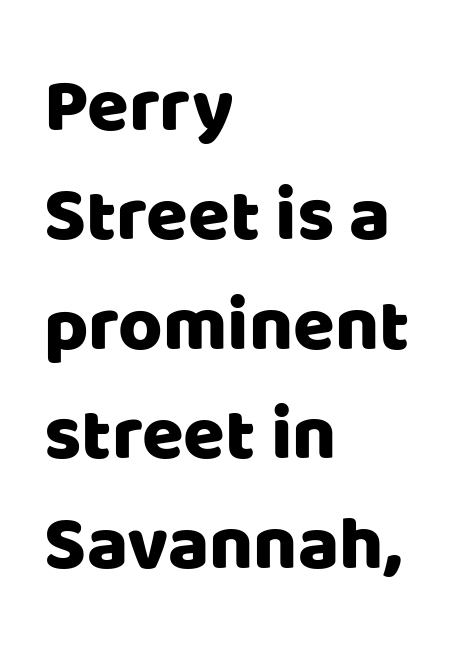
Spacing verdict: proportional, widths tailored to each character. Is there much room between lines? A standard amount, neither cramped nor airy. Rule under the text: the space is simply empty. In terms of letterform style, serifs are entirely absent. Between one letter and the next there's only the usual sliver of space.
